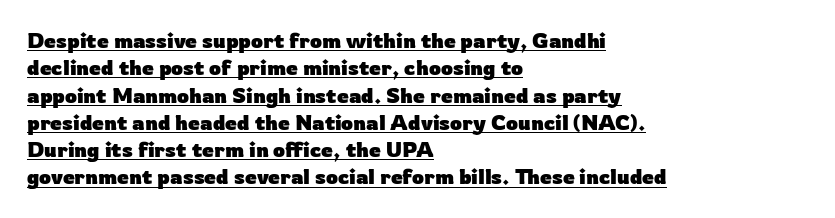
{"italic": "no", "bold": "yes", "underline": "yes", "align": "left", "line_spacing": "normal", "line_spacing_ratio": 1.3, "letter_spacing": "normal", "letter_spacing_em": 0.0, "glyph_px": 21}
